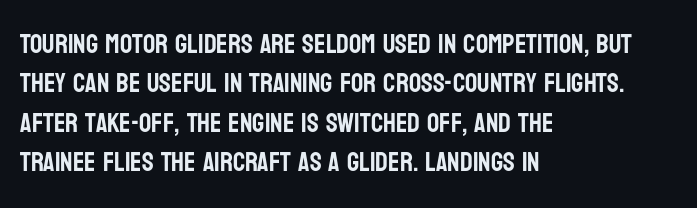
The image shows 27 px text type, upright; set left-aligned, normal line spacing (1.46x), normal letter spacing, not underlined.
